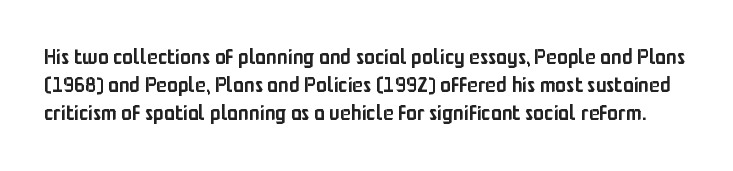
Q: Is the text bold? A: Semi-bold.
Q: Is the text italic (slanted)? A: No, it is upright.
Q: Is the text underlined? A: No.
Q: Is the spacing between letters normal or unusually wide? A: Normal.
Q: Is the spacing between lines tight, normal or loose? A: Normal.
